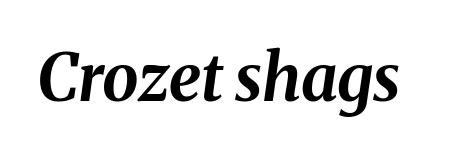
The font is running at its bold setting. Looks like regular typesetting: each glyph gets only the width it needs. Between one letter and the next there's only the usual sliver of space. Glance below the letters and you will spot only blank space. These lines were composed using italics.
